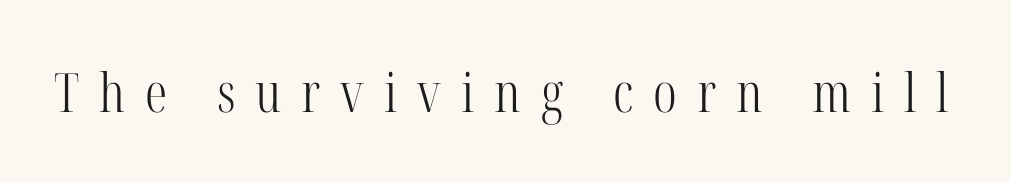
Q: Is the text bold? A: No.
Q: Is the text italic (slanted)? A: No, it is upright.
Q: Is the typeface a serif or a sans-serif typeface? A: Serif.
Q: Is the text underlined? A: No.
Q: Is the spacing between letters normal or unusually wide? A: Unusually wide.
Q: Width (condensed, normal, or wide)? A: Condensed.
Q: Stroke contrast? A: High.
Q: x-height? A: Medium.
Q: Monospaced? A: No.
